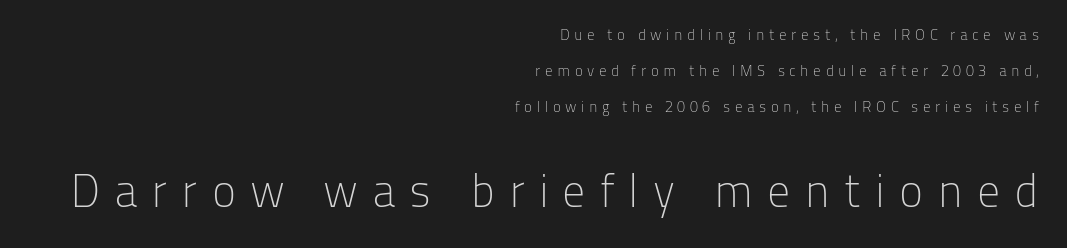
{"serif": "no", "italic": "no", "bold": "no", "weight": "light", "width": "normal", "stroke_contrast": "low", "x_height": "medium", "monospaced": "no", "underline": "no", "align": "right", "line_spacing": "loose", "line_spacing_ratio": 2.39, "letter_spacing": "wide", "letter_spacing_em": 0.3, "larger_block": "second", "size_ratio": 3.07, "glyph_px": 46}
